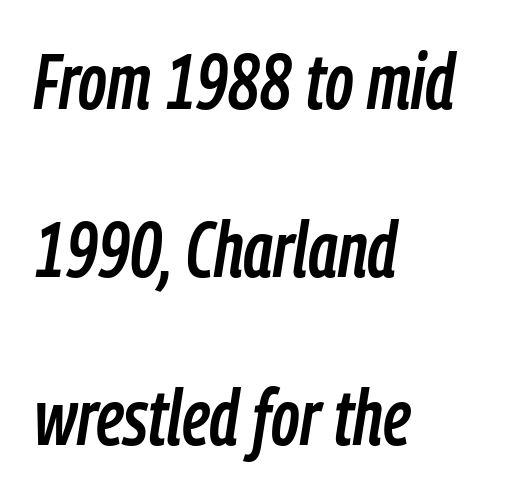
{"italic": "yes", "lean": "right", "slant_degrees": 9, "width": "condensed", "stroke_contrast": "low", "x_height": "medium", "monospaced": "no", "underline": "no", "align": "left", "line_spacing": "loose", "line_spacing_ratio": 2.18, "letter_spacing": "normal", "letter_spacing_em": 0.0, "glyph_px": 77}
